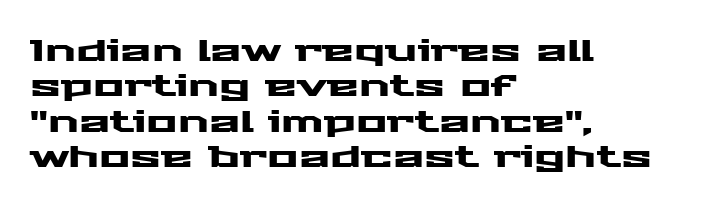
Q: Is the text italic (slanted)? A: No, it is upright.
Q: Is the typeface a serif or a sans-serif typeface? A: Sans-serif.
Q: Is the text underlined? A: No.
Q: How is the paragraph aligned? A: Left-aligned.
Q: Is the spacing between letters normal or unusually wide? A: Normal.
Q: Width (condensed, normal, or wide)? A: Wide.
Q: Stroke contrast? A: Medium.
Q: x-height? A: Medium.
Q: Monospaced? A: No.
